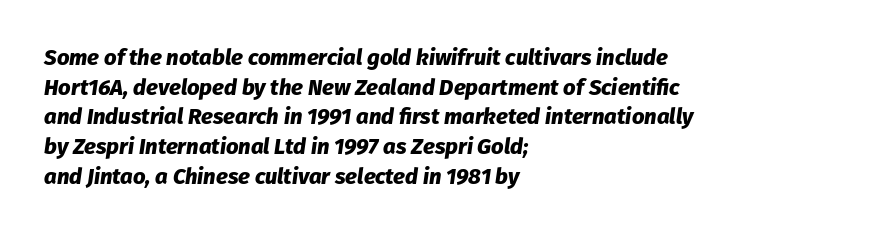
Q: Is the text bold? A: Yes.
Q: Is the text italic (slanted)? A: Yes, it leans right by about 8 degrees.
Q: Is the text underlined? A: No.
Q: How is the paragraph aligned? A: Left-aligned.
Q: Is the spacing between letters normal or unusually wide? A: Normal.
Q: Is the spacing between lines tight, normal or loose? A: Normal.
